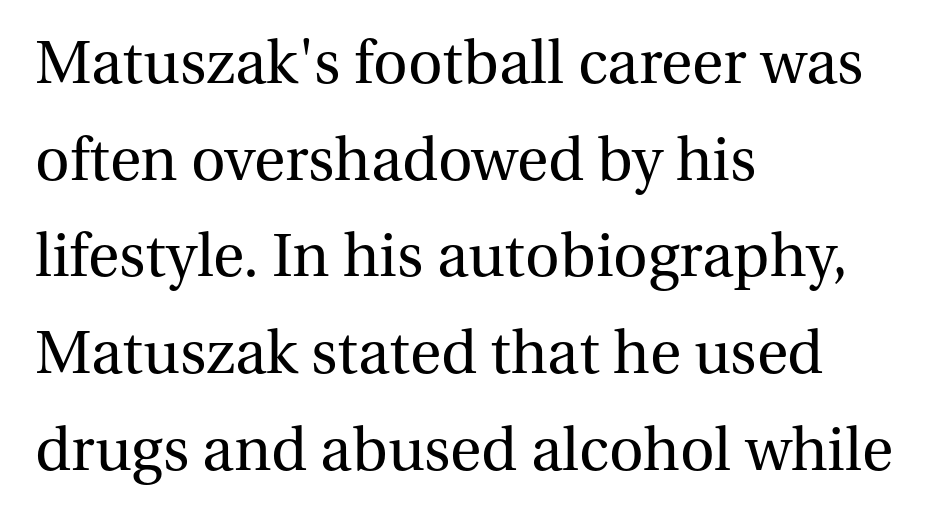
Q: Is the text bold? A: No.
Q: Is the text italic (slanted)? A: No, it is upright.
Q: Is the typeface a serif or a sans-serif typeface? A: Serif.
Q: Is the text underlined? A: No.
Q: How is the paragraph aligned? A: Left-aligned.
Q: Is the spacing between letters normal or unusually wide? A: Normal.
Q: Is the spacing between lines tight, normal or loose? A: Normal.
Q: Width (condensed, normal, or wide)? A: Normal.
Q: Stroke contrast? A: Medium.
Q: x-height? A: Medium.
Q: Monospaced? A: No.
